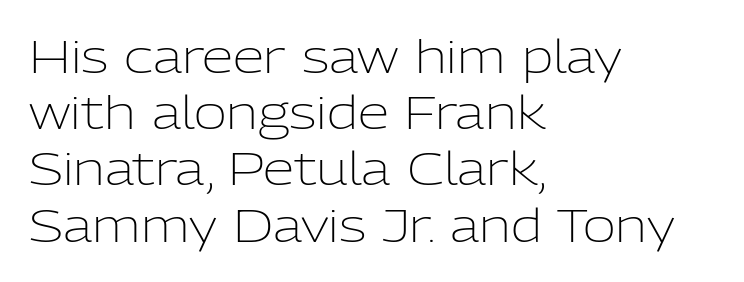
Q: Is the text bold? A: No.
Q: Is the text italic (slanted)? A: No, it is upright.
Q: Is the typeface a serif or a sans-serif typeface? A: Sans-serif.
Q: Is the text underlined? A: No.
Q: How is the paragraph aligned? A: Left-aligned.
Q: Is the spacing between letters normal or unusually wide? A: Normal.
Q: Is the spacing between lines tight, normal or loose? A: Normal.
Q: Width (condensed, normal, or wide)? A: Normal.
Q: Stroke contrast? A: Low.
Q: x-height? A: Medium.
Q: Monospaced? A: No.
